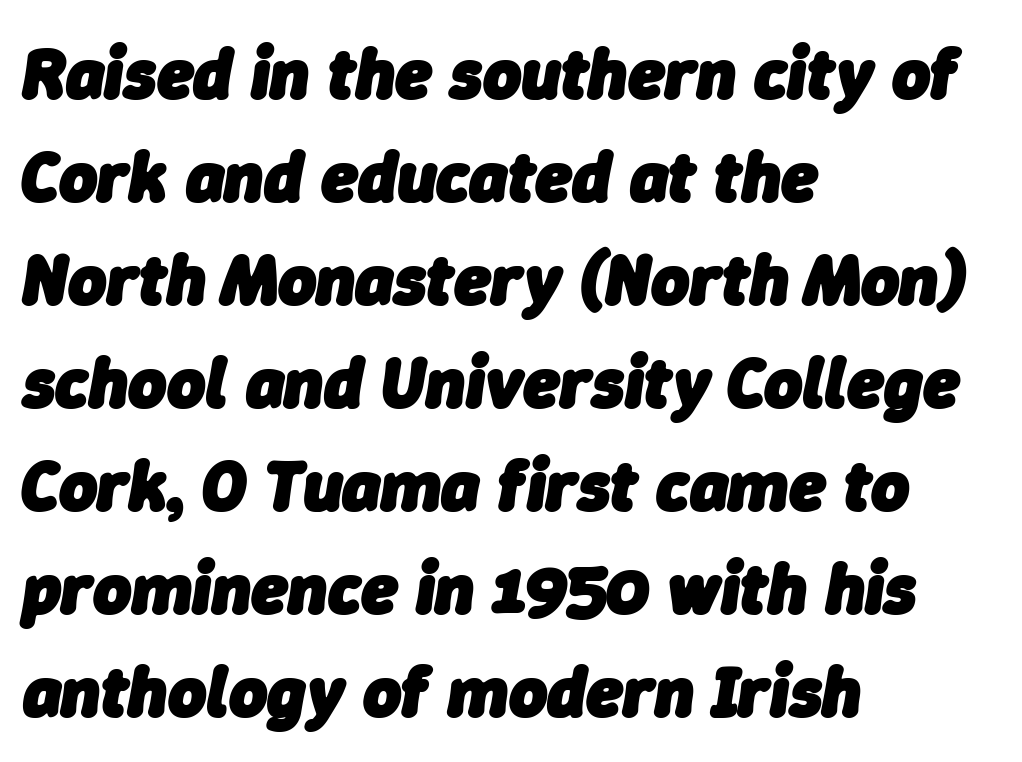
The image shows 73 px heavy type, italic (leaning right); set left-aligned, normal line spacing (1.41x), normal letter spacing, not underlined; low stroke contrast and a medium x-height.
